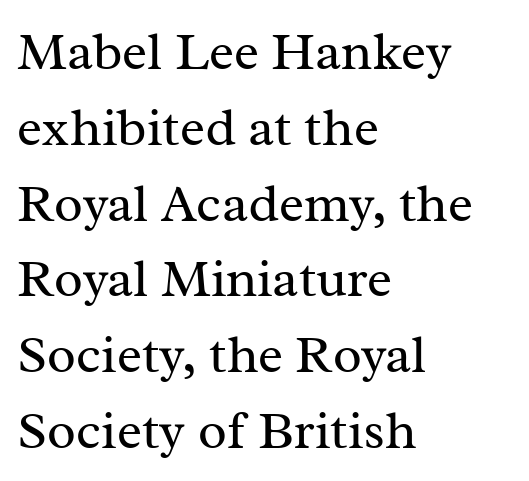
Lines of text with bare space underneath. Vertical spacing — default. This reads as an unemphasized weight, regular at the heaviest. Is this a fixed-width face? No — the glyphs have proportional, varying widths.
